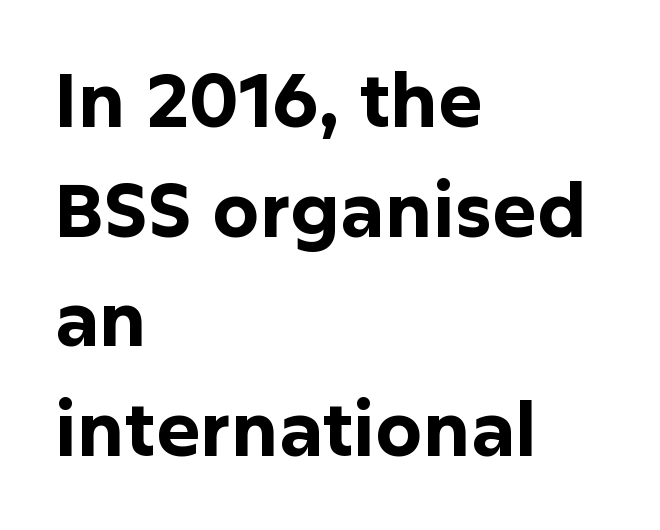
The image shows 74 px bold sans-serif type, upright; set left-aligned, normal line spacing (1.48x), normal letter spacing, not underlined; low stroke contrast and a medium x-height.
